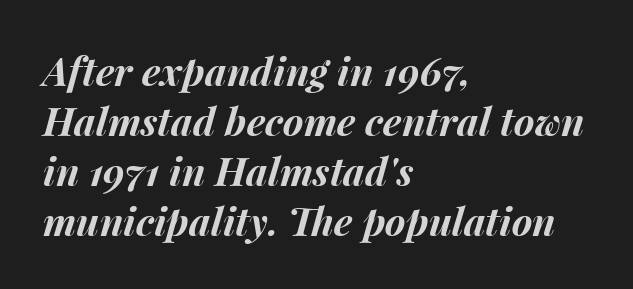
Does extra space separate the letters? No, they use regular spacing. This sample has the flowing, uneven cadence of proportional lettering. Observe the lean: these are italic letterforms. Chunky letters — that's bold for sure. Does the copy run flush right? No — it runs flush left. Glance below the letters and you will spot only blank space.
